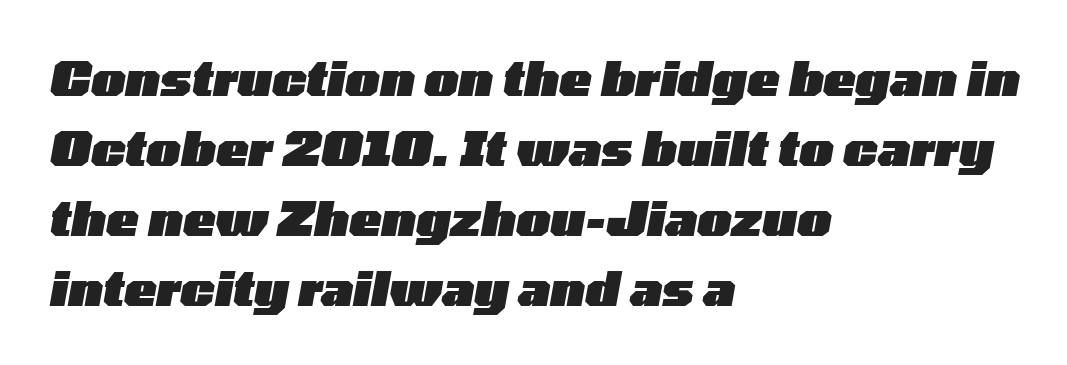
Q: Is the text bold? A: Yes.
Q: Is the text italic (slanted)? A: Yes, it leans right by about 10 degrees.
Q: Is the text underlined? A: No.
Q: How is the paragraph aligned? A: Left-aligned.
Q: Is the spacing between letters normal or unusually wide? A: Normal.
Q: Is the spacing between lines tight, normal or loose? A: Normal.
Q: Width (condensed, normal, or wide)? A: Wide.
Q: Stroke contrast? A: Low.
Q: x-height? A: Medium.
Q: Monospaced? A: No.
